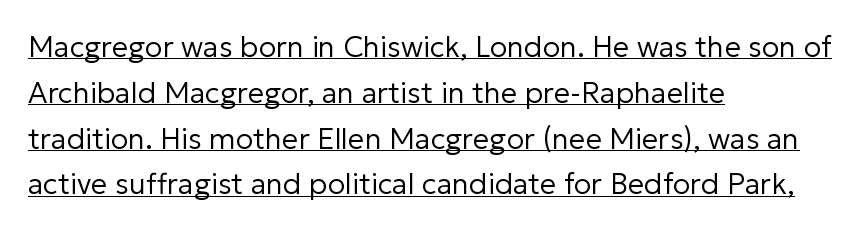
Glyph-to-glyph distance matches everyday printed text. Is there much room between lines? A standard amount, neither cramped nor airy. Does the type have serifs? No, each stem ends abruptly. Teacher's note: observe the even left margin — that is flush-left alignment.
